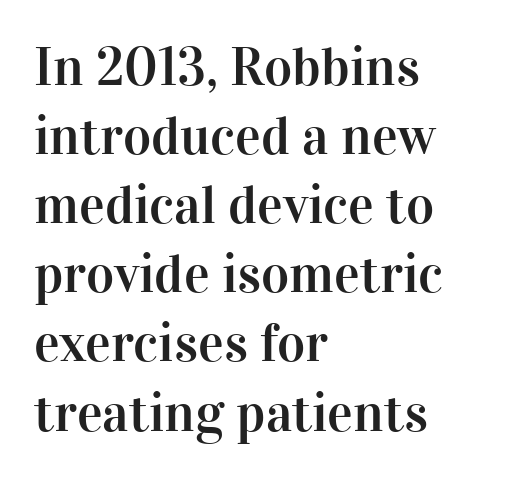
The image shows 54 px serif type, upright; set left-aligned, normal line spacing (1.28x), normal letter spacing, not underlined; high stroke contrast and a medium x-height.
